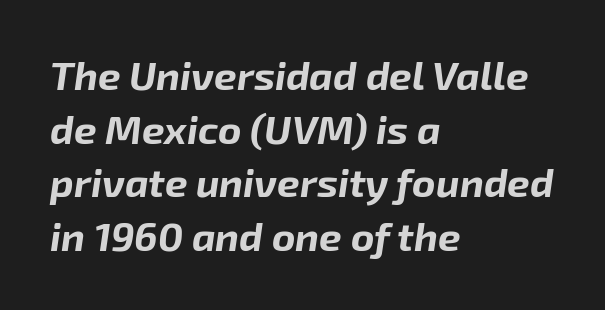
Emphasis-style slanted type is in use. The letters advance in unequal steps, a hallmark of proportional type. Type without underlining. Its strokes are broad and dark, the hallmark of bold type. Students, note that the glyphs here touch the page at normal intervals. Does the leading feel generous? No, just average.
